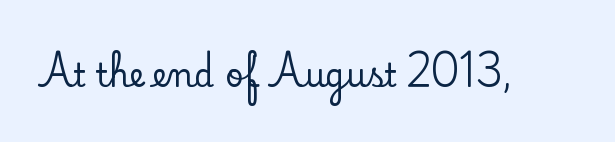
Q: Is the text italic (slanted)? A: No, it is upright.
Q: Is the typeface a serif or a sans-serif typeface? A: Serif.
Q: Is the text underlined? A: No.
Q: Is the spacing between letters normal or unusually wide? A: Normal.
Q: Width (condensed, normal, or wide)? A: Normal.
Q: Stroke contrast? A: Low.
Q: x-height? A: Small.
Q: Monospaced? A: No.
